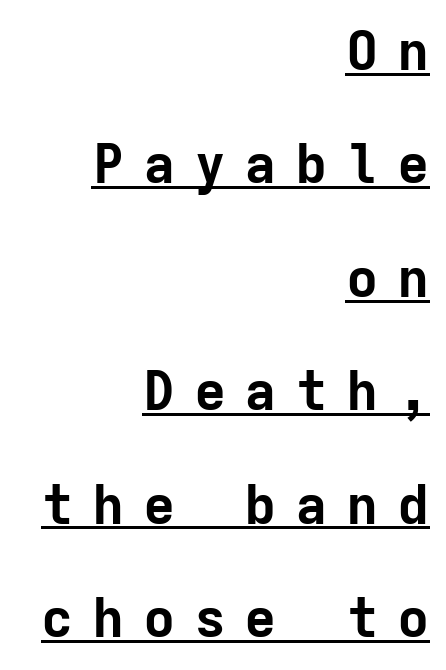
Tall strokes in this sample are plumb rather than angled. Think of a typewriter: that constant character pitch is what you see here. Emphasis by weight is at full strength: bold. The space between consecutive lines is lavish. Horizontal alignment here is rightward, an uncommon choice for prose.
